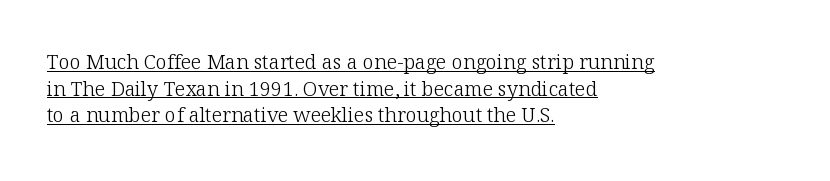
Q: Is the text bold? A: No.
Q: Is the text italic (slanted)? A: No, it is upright.
Q: Is the text underlined? A: Yes.
Q: How is the paragraph aligned? A: Left-aligned.
Q: Is the spacing between letters normal or unusually wide? A: Normal.
Q: Is the spacing between lines tight, normal or loose? A: Normal.
